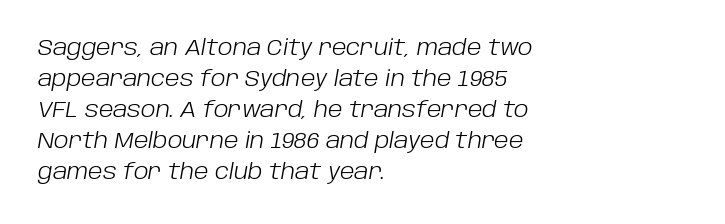
Does the copy run flush right? No — it runs flush left. Observe the lean: these are italic letterforms. Summary of weight: not heavy and not bold. Compared with typical paragraphs, the rows here are spaced about the same. Characters follow at the spacing the type designer built in.
